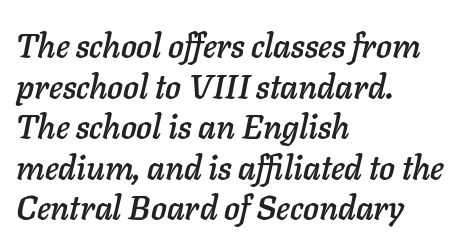
Think of a printed novel: that variable character pitch is what you see here. The words here are not underlined. A typesetter would mark this as italic. Tracking value appears to be zero — textbook default spacing. Casual observation: everything's shoved over to the left.
